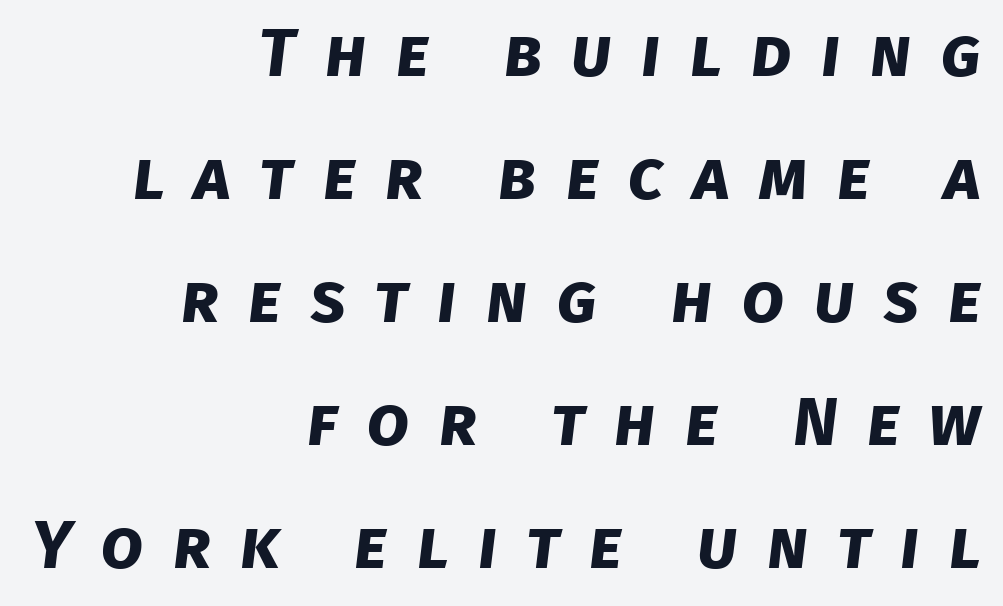
Q: Is the text bold? A: Yes.
Q: Is the typeface a serif or a sans-serif typeface? A: Sans-serif.
Q: Is the text underlined? A: No.
Q: How is the paragraph aligned? A: Right-aligned.
Q: Is the spacing between letters normal or unusually wide? A: Unusually wide.
Q: Width (condensed, normal, or wide)? A: Normal.
Q: Stroke contrast? A: Low.
Q: x-height? A: Large.
Q: Monospaced? A: No.
